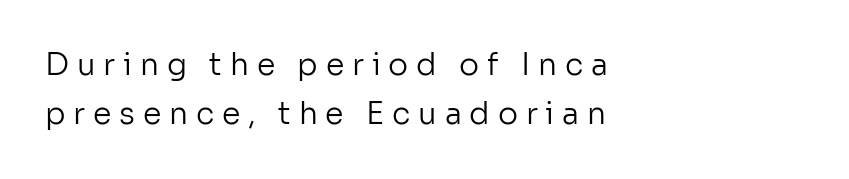
The image shows 30 px regular-weight sans-serif type, upright; set left-aligned, normal line spacing (1.64x), unusually wide letter spacing (+0.26 em), not underlined; low stroke contrast and a medium x-height.
